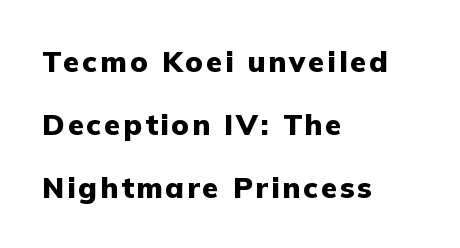
Q: Is the text bold? A: Yes.
Q: Is the text italic (slanted)? A: No, it is upright.
Q: Is the typeface a serif or a sans-serif typeface? A: Sans-serif.
Q: Is the text underlined? A: No.
Q: How is the paragraph aligned? A: Left-aligned.
Q: Is the spacing between lines tight, normal or loose? A: Loose.
Q: Width (condensed, normal, or wide)? A: Normal.
Q: Stroke contrast? A: Low.
Q: x-height? A: Medium.
Q: Monospaced? A: No.
